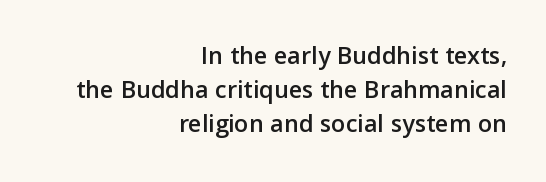
Nobody drew a line under any word here. Does the copy run flush right? Yes — the right margin is perfectly even. This sample uses an upright cut, with every glyph sitting square on the baseline. Caption: standard tracking, unaltered. Interline gaps are of average width in this sample.
